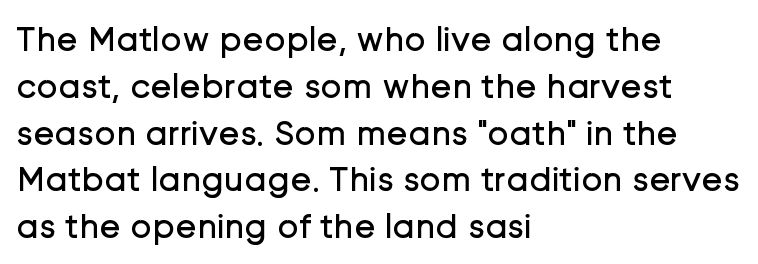
Character widths vary here, with narrow letters taking less room than wide ones. No extra ink here — the face is not bold. These lines are set flush left with a ragged right edge. Does extra space separate the letters? No, they use regular spacing. This is the regular roman posture of the typeface. Look at the bottom of the vertical strokes: they stop flat, with no serifs.
